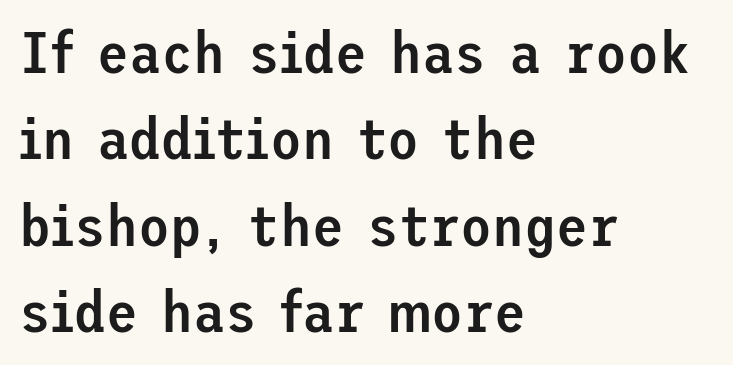
{"serif": "no", "italic": "no", "bold": "semi", "weight": "semibold", "width": "normal", "stroke_contrast": "low", "x_height": "medium", "underline": "no", "align": "left", "line_spacing": "normal", "line_spacing_ratio": 1.49, "letter_spacing": "normal", "letter_spacing_em": 0.0, "glyph_px": 58}
